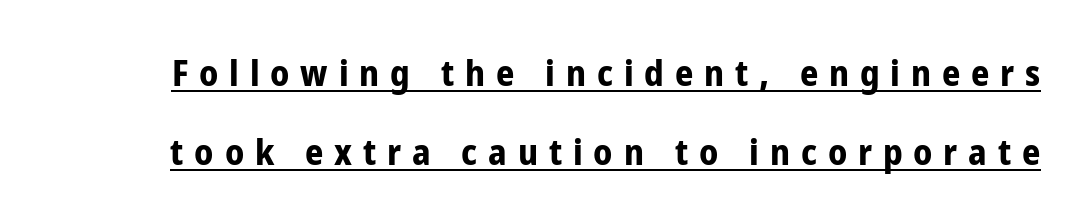
The image shows 36 px bold, condensed sans-serif type, upright; set loose line spacing (2.19x), unusually wide letter spacing (+0.3 em), underlined; low stroke contrast and a medium x-height.
